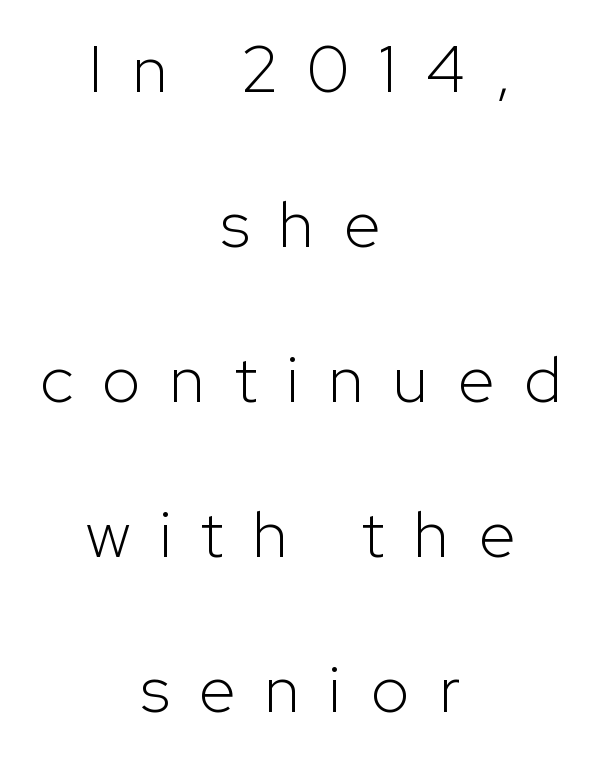
The image shows 66 px light sans-serif type, upright; set centered, loose line spacing (2.35x), unusually wide letter spacing (+0.45 em), not underlined; low stroke contrast and a medium x-height.
